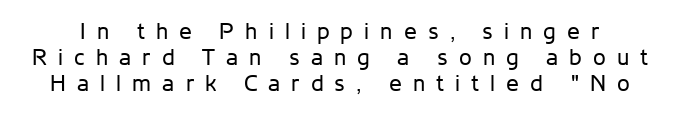
Q: Is the text bold? A: No.
Q: Is the text italic (slanted)? A: No, it is upright.
Q: Is the text underlined? A: No.
Q: Is the spacing between letters normal or unusually wide? A: Unusually wide.
Q: Is the spacing between lines tight, normal or loose? A: Tight.
